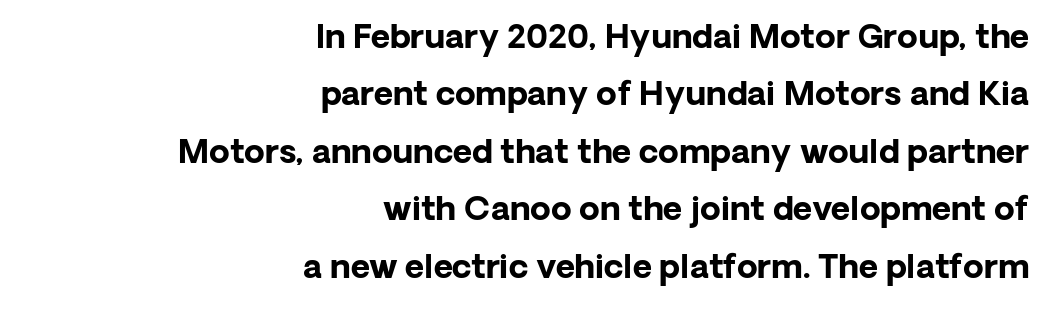
The image shows 33 px bold sans-serif type, upright; set right-aligned, line spacing 1.74x, normal letter spacing, not underlined; low stroke contrast and a medium x-height.
